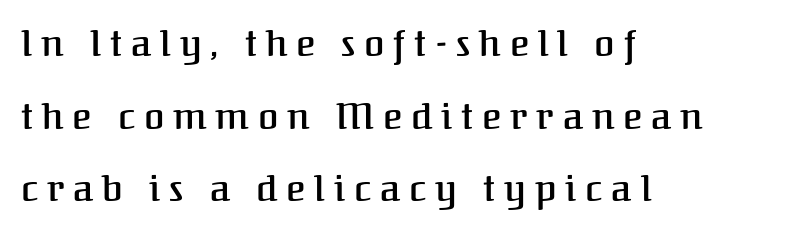
The image shows 37 px semibold serif type, upright; set left-aligned, loose line spacing (1.96x), unusually wide letter spacing (+0.24 em), not underlined; medium stroke contrast and a medium x-height.
